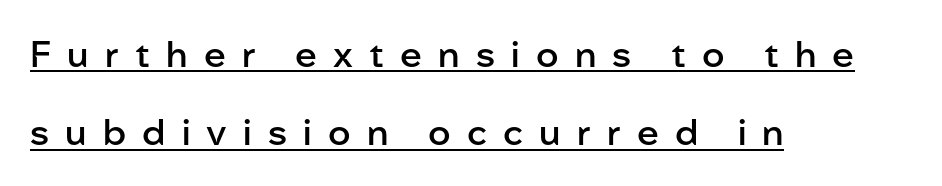
Q: Is the text bold? A: Semi-bold.
Q: Is the text italic (slanted)? A: No, it is upright.
Q: Is the typeface a serif or a sans-serif typeface? A: Sans-serif.
Q: Is the text underlined? A: Yes.
Q: How is the paragraph aligned? A: Left-aligned.
Q: Is the spacing between letters normal or unusually wide? A: Unusually wide.
Q: Is the spacing between lines tight, normal or loose? A: Loose.
Q: Width (condensed, normal, or wide)? A: Normal.
Q: Stroke contrast? A: Low.
Q: x-height? A: Medium.
Q: Monospaced? A: No.
